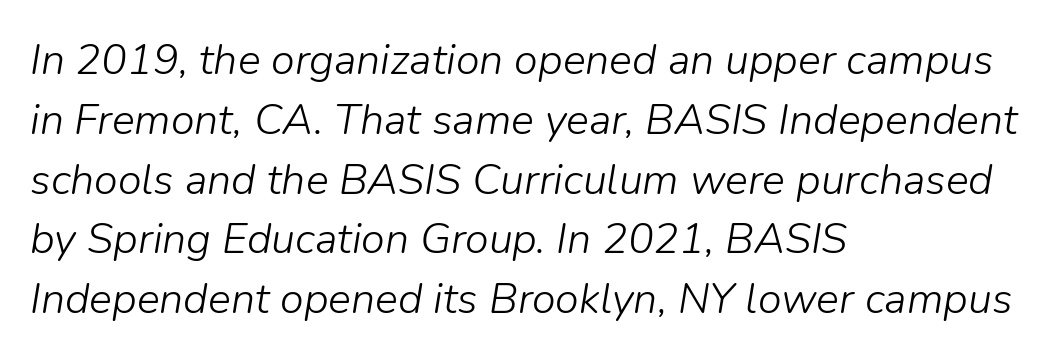
Q: Is the text bold? A: No.
Q: Is the text italic (slanted)? A: Yes, it leans right by about 9 degrees.
Q: Is the text underlined? A: No.
Q: How is the paragraph aligned? A: Left-aligned.
Q: Is the spacing between letters normal or unusually wide? A: Normal.
Q: Is the spacing between lines tight, normal or loose? A: Normal.
Q: Width (condensed, normal, or wide)? A: Normal.
Q: Stroke contrast? A: Low.
Q: x-height? A: Medium.
Q: Monospaced? A: No.
